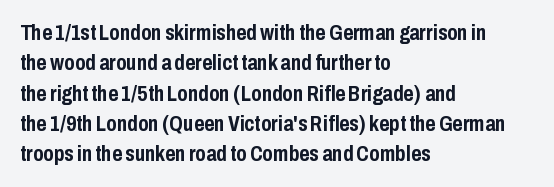
Q: Is the text bold? A: Yes.
Q: Is the text italic (slanted)? A: No, it is upright.
Q: Is the text underlined? A: No.
Q: How is the paragraph aligned? A: Left-aligned.
Q: Is the spacing between letters normal or unusually wide? A: Normal.
Q: Is the spacing between lines tight, normal or loose? A: Normal.
